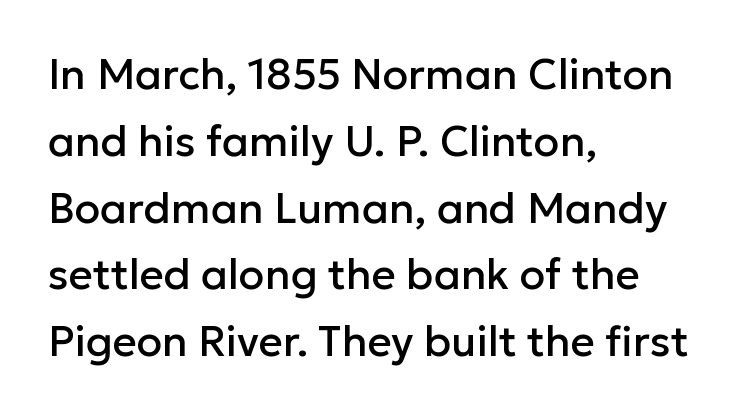
The image shows 42 px sans-serif type, upright; set left-aligned, normal line spacing (1.59x), normal letter spacing, not underlined; low stroke contrast and a medium x-height.
